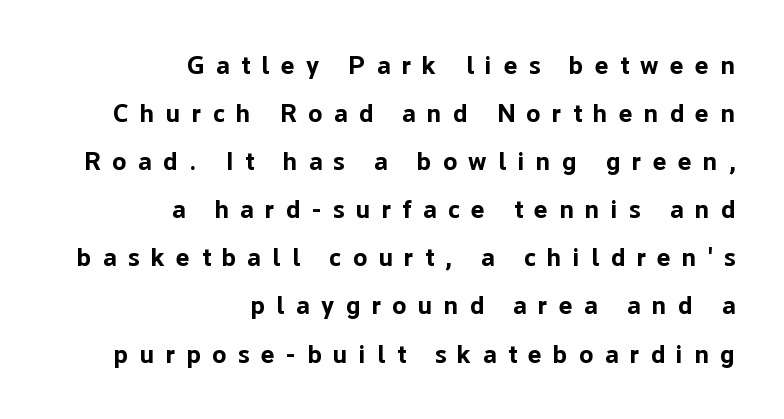
Q: Is the text bold? A: Yes.
Q: Is the text italic (slanted)? A: No, it is upright.
Q: Is the text underlined? A: No.
Q: How is the paragraph aligned? A: Right-aligned.
Q: Is the spacing between letters normal or unusually wide? A: Unusually wide.
